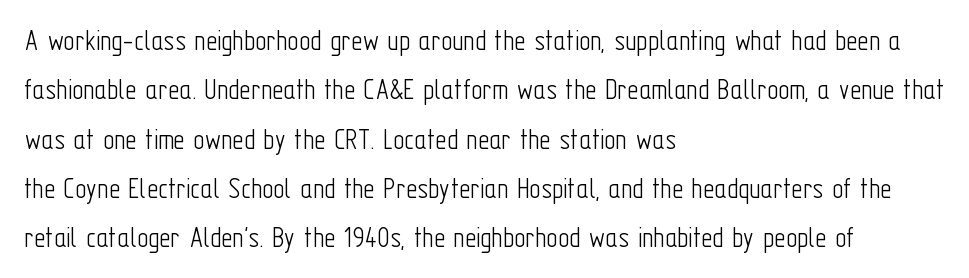
The image shows 31 px light, condensed sans-serif type, upright; set left-aligned, normal line spacing (1.59x), normal letter spacing, not underlined; low stroke contrast and a medium x-height.
